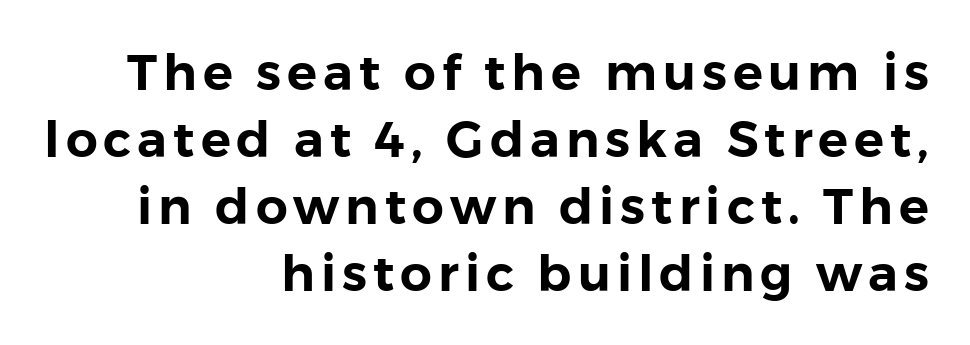
The image shows 50 px sans-serif type, upright; set right-aligned, normal line spacing (1.34x), not underlined; a medium x-height.
